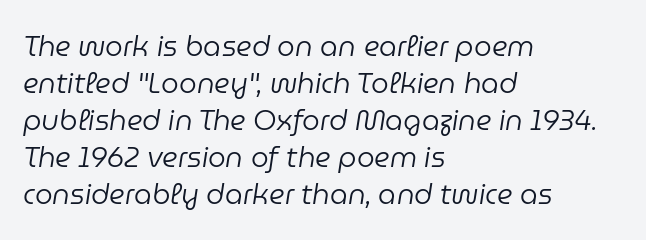
No extra tracking has been applied to these lines. These lines are rendered in a variable-pitch font. When letters slant like this, we call the style italic. Honestly, the row spacing looks completely unremarkable. Heaviness? Minimal to ordinary, like unemphasized prose. The baseline area is clear.
